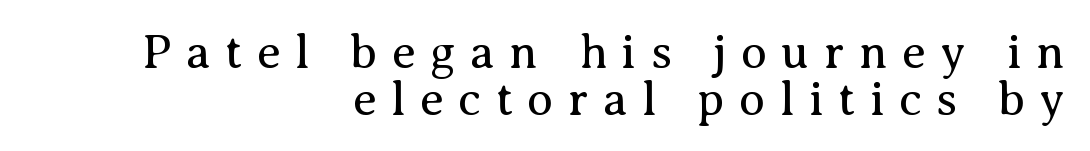
Compared with a flush-left layout, this one pins lines to the opposite, right side. Think of a printed novel: that variable character pitch is what you see here. Vertical stems look standard width or narrower in stroke. Upright lettering throughout. In terms of letterform style, serifs are clearly present.
